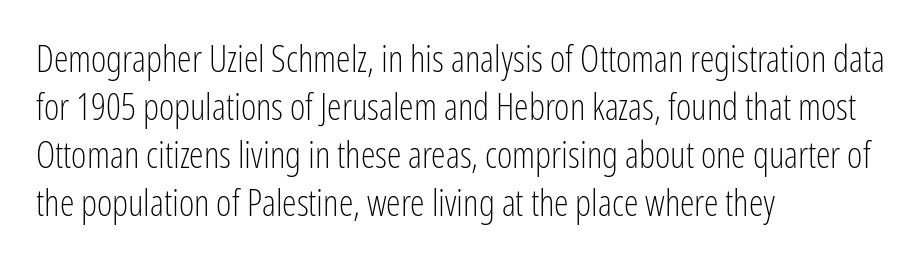
The image shows 37 px light, condensed sans-serif type, upright; set left-aligned, normal line spacing (1.3x), normal letter spacing, not underlined; low stroke contrast and a medium x-height.
